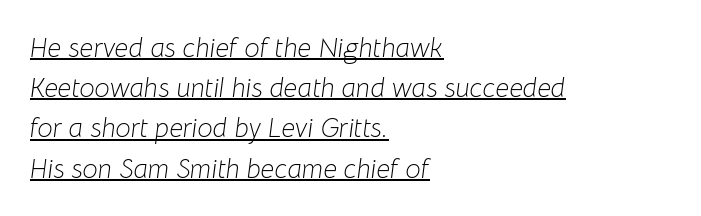
{"italic": "yes", "lean": "right", "slant_degrees": 8, "bold": "no", "underline": "yes", "align": "left", "line_spacing": "normal", "line_spacing_ratio": 1.49, "letter_spacing": "normal", "letter_spacing_em": 0.0, "glyph_px": 27}
